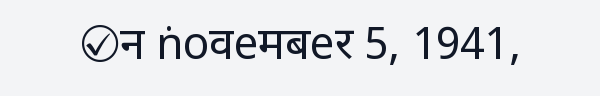
Q: Is the text bold? A: No.
Q: Is the text italic (slanted)? A: No, it is upright.
Q: Is the typeface a serif or a sans-serif typeface? A: Sans-serif.
Q: Is the text underlined? A: No.
Q: Is the spacing between letters normal or unusually wide? A: Normal.
Q: Width (condensed, normal, or wide)? A: Normal.
Q: Stroke contrast? A: Low.
Q: x-height? A: Medium.
Q: Monospaced? A: No.
